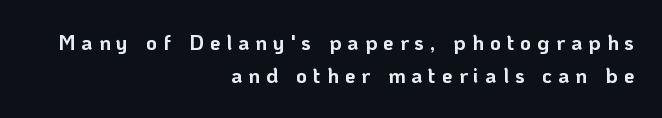
{"italic": "no", "bold": "yes", "underline": "no", "align": "right", "line_spacing": "normal", "line_spacing_ratio": 1.58, "letter_spacing": "wide", "letter_spacing_em": 0.29, "glyph_px": 21}
